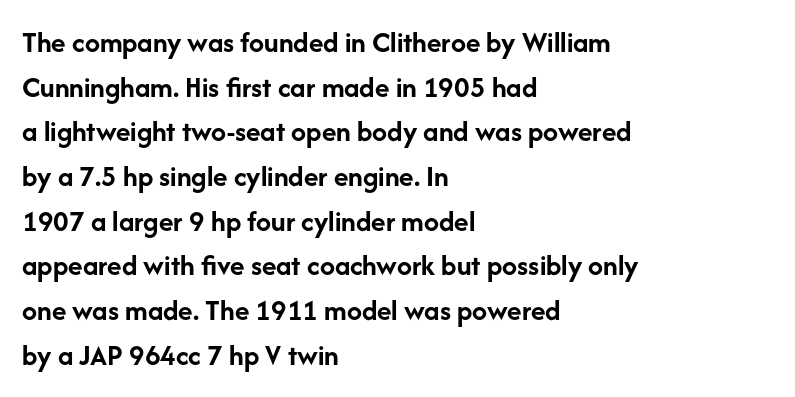
The image shows 30 px semibold sans-serif type, upright; set left-aligned, normal line spacing (1.49x), normal letter spacing, not underlined; low stroke contrast and a medium x-height.
